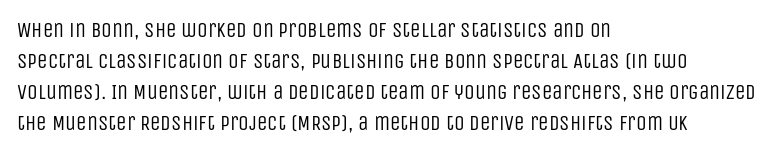
No chunkiness to these letters — they're not bold. The area under the type is left untouched. This rendering uses left alignment, leaving the right contour irregular. The font's upright variant was chosen for this text. Compared with typical body copy, the letter spacing here is the same.
